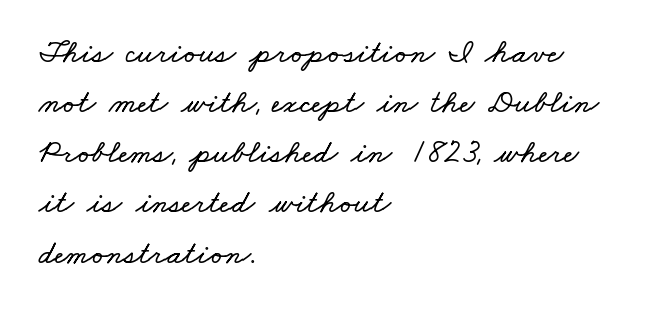
The image shows 33 px wide type; set left-aligned, normal line spacing (1.52x), normal letter spacing, not underlined; low stroke contrast and a small x-height.
